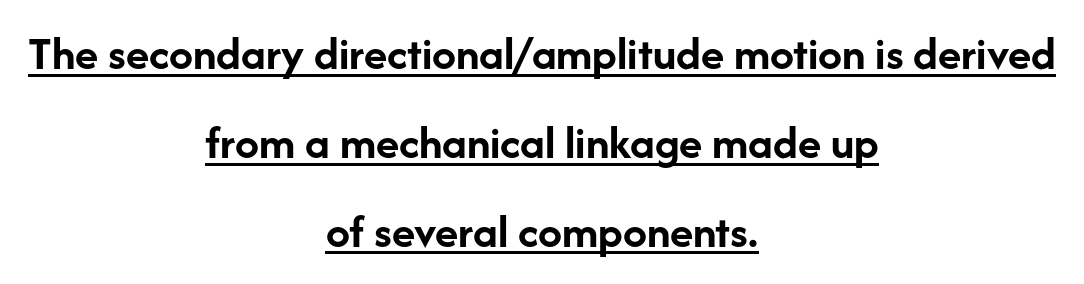
Q: Is the text bold? A: Yes.
Q: Is the text italic (slanted)? A: No, it is upright.
Q: Is the typeface a serif or a sans-serif typeface? A: Sans-serif.
Q: Is the text underlined? A: Yes.
Q: How is the paragraph aligned? A: Centered.
Q: Is the spacing between letters normal or unusually wide? A: Normal.
Q: Width (condensed, normal, or wide)? A: Normal.
Q: Stroke contrast? A: Low.
Q: x-height? A: Medium.
Q: Monospaced? A: No.
